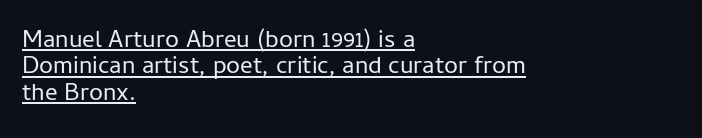
This sample uses plain, unmodified letter spacing. These lines are set flush left with a ragged right edge. Every character sits straight up, as roman type does. Does a line run under the words? Yes, clearly. Weight class: somewhere from thin through regular. Closely set lines give the paragraph a compact silhouette.
